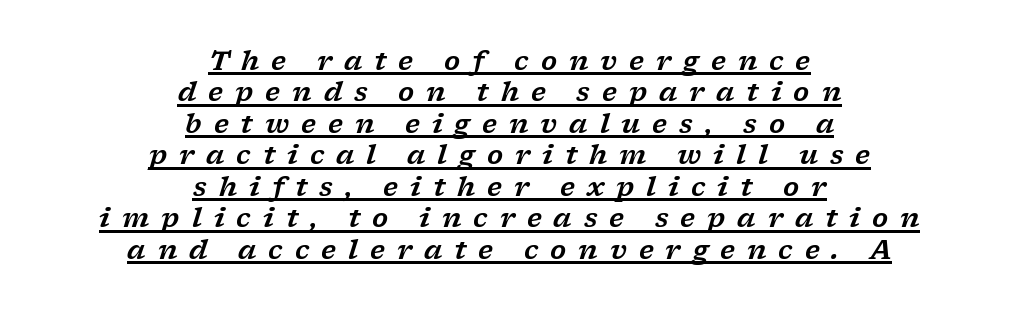
Compared with ordinary roman type, these characters are visibly tilted. The glyphs are accompanied by a horizontal stroke just below them. This sample uses expanded letter spacing, leaving extra air between glyphs. In CSS terms this would be text-align: center.
